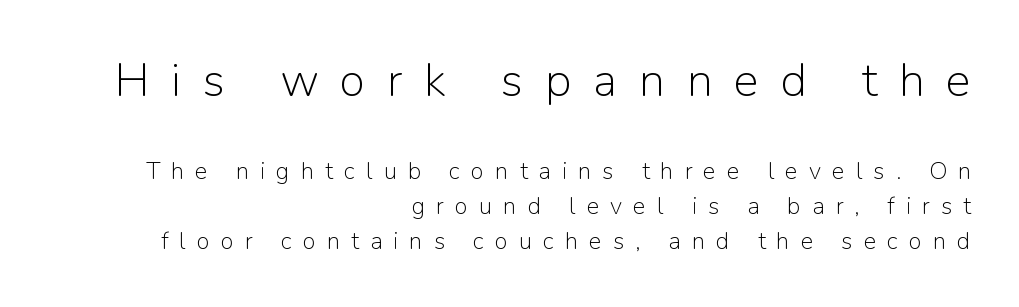
{"serif": "no", "italic": "no", "bold": "no", "weight": "light", "width": "normal", "stroke_contrast": "low", "x_height": "medium", "monospaced": "no", "underline": "no", "align": "right", "line_spacing": "normal", "line_spacing_ratio": 1.46, "letter_spacing": "wide", "letter_spacing_em": 0.46, "larger_block": "first", "size_ratio": 1.96, "glyph_px": 47}
